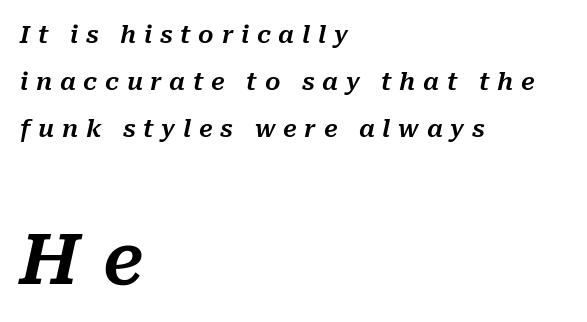
Q: Is the text italic (slanted)? A: Yes, it leans right by about 10 degrees.
Q: Is the text underlined? A: No.
Q: How is the paragraph aligned? A: Left-aligned.
Q: Is the spacing between letters normal or unusually wide? A: Unusually wide.
Q: Is the spacing between lines tight, normal or loose? A: Loose.
Q: Which block of text is set in a larger size, the first (top) or the second (bottom)? A: The second (bottom) one.
Q: Width (condensed, normal, or wide)? A: Normal.
Q: Stroke contrast? A: Medium.
Q: x-height? A: Medium.
Q: Monospaced? A: No.
